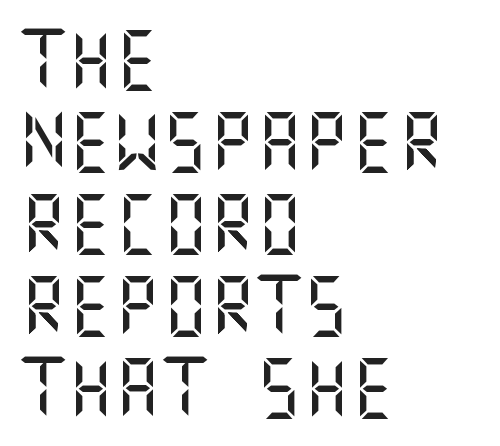
Q: Is the text italic (slanted)? A: No, it is upright.
Q: Is the typeface a serif or a sans-serif typeface? A: Sans-serif.
Q: Is the text underlined? A: No.
Q: How is the paragraph aligned? A: Left-aligned.
Q: Is the spacing between letters normal or unusually wide? A: Normal.
Q: Is the spacing between lines tight, normal or loose? A: Normal.
Q: Width (condensed, normal, or wide)? A: Normal.
Q: Stroke contrast? A: Medium.
Q: x-height? A: Large.
